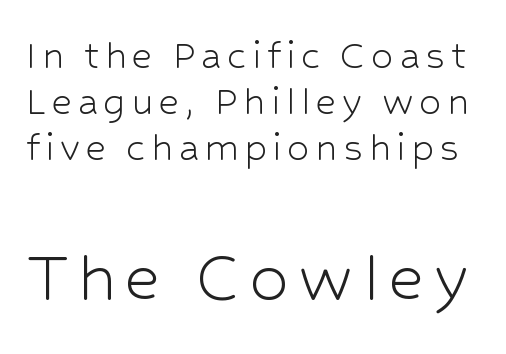
Q: Is the text bold? A: No.
Q: Is the text italic (slanted)? A: No, it is upright.
Q: Is the typeface a serif or a sans-serif typeface? A: Sans-serif.
Q: Is the text underlined? A: No.
Q: Is the spacing between lines tight, normal or loose? A: Tight.
Q: Which block of text is set in a larger size, the first (top) or the second (bottom)? A: The second (bottom) one.
Q: Width (condensed, normal, or wide)? A: Normal.
Q: Stroke contrast? A: Low.
Q: x-height? A: Medium.
Q: Monospaced? A: No.
